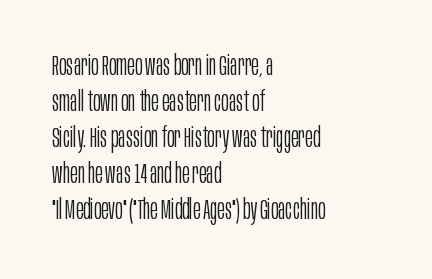
The image shows 28 px light, condensed sans-serif type, upright; set left-aligned, normal line spacing (1.29x), normal letter spacing, not underlined; low stroke contrast and a large x-height.
